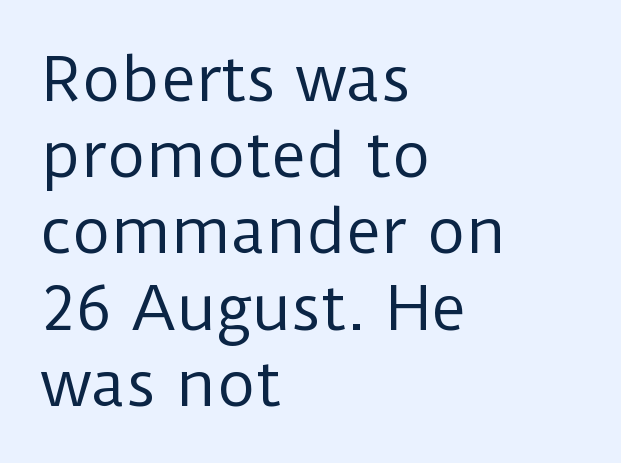
The typesetting does not lean heavy: it is not bold. The type family on display is of the sans-serif kind. The rendering keeps characters at their native spacing. Teacher's note: observe the even left margin — that is flush-left alignment.
